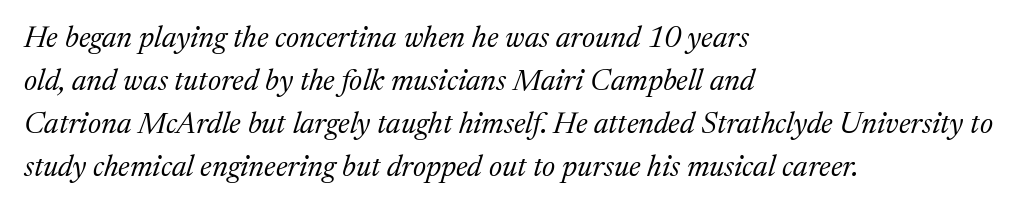
The image shows 30 px regular-weight serif type, italic (leaning right); set left-aligned, normal line spacing (1.43x), normal letter spacing, not underlined; medium stroke contrast and a medium x-height.
